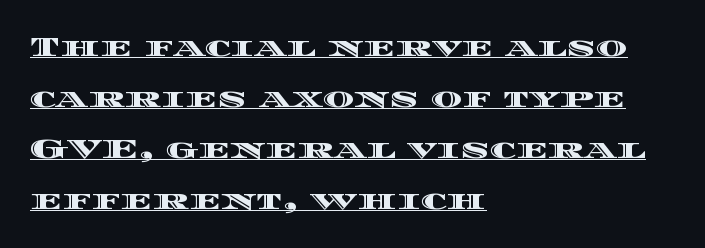
Caption: standard tracking, unaltered. Compared with a centered layout, this one pins lines to the left instead. The specimen includes a rule beneath the text block's lines. Tall strokes in this sample are plumb rather than angled.
